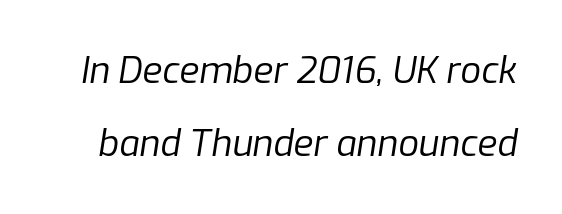
{"italic": "yes", "lean": "right", "slant_degrees": 9, "bold": "no", "weight": "regular", "width": "normal", "stroke_contrast": "low", "x_height": "medium", "monospaced": "no", "underline": "no", "line_spacing": "loose", "line_spacing_ratio": 2.02, "letter_spacing": "normal", "letter_spacing_em": 0.0, "glyph_px": 36}
